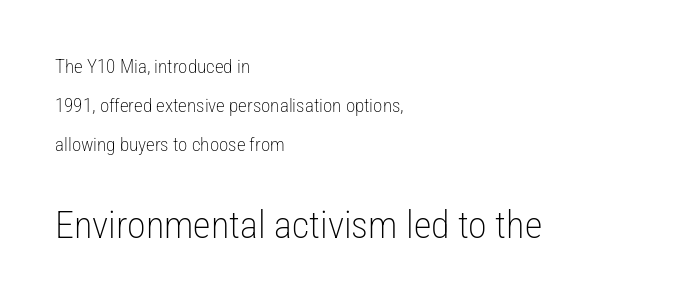
{"serif": "no", "italic": "no", "bold": "no", "weight": "light", "width": "condensed", "stroke_contrast": "low", "x_height": "medium", "monospaced": "no", "underline": "no", "align": "left", "line_spacing": "loose", "line_spacing_ratio": 2.04, "letter_spacing": "normal", "letter_spacing_em": 0.0, "larger_block": "second", "size_ratio": 2.0, "glyph_px": 38}
